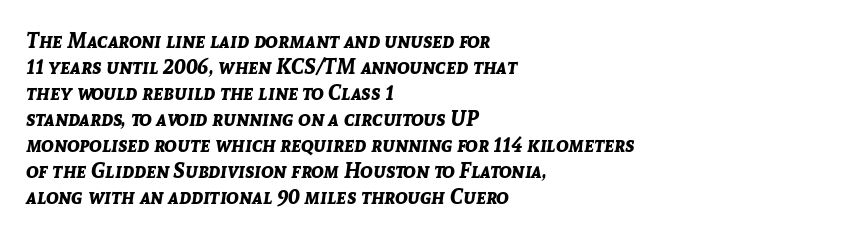
The image shows 21 px bold type, italic (leaning right); set left-aligned, line spacing 1.24x, normal letter spacing, not underlined.
